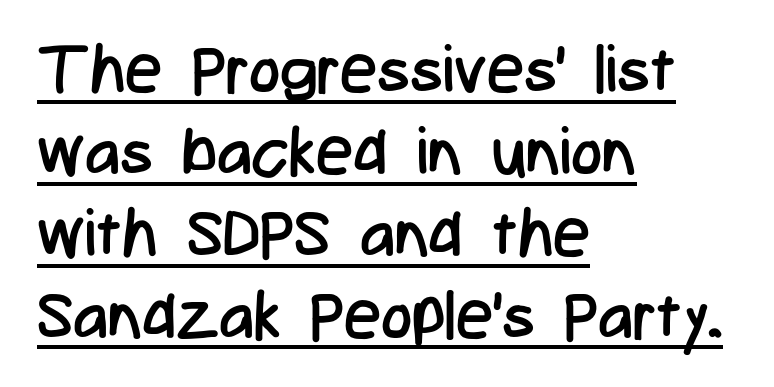
Q: Is the text bold? A: No.
Q: Is the text italic (slanted)? A: No, it is upright.
Q: Is the typeface a serif or a sans-serif typeface? A: Sans-serif.
Q: Is the text underlined? A: Yes.
Q: How is the paragraph aligned? A: Left-aligned.
Q: Is the spacing between letters normal or unusually wide? A: Normal.
Q: Width (condensed, normal, or wide)? A: Condensed.
Q: Stroke contrast? A: Low.
Q: x-height? A: Medium.
Q: Monospaced? A: No.
